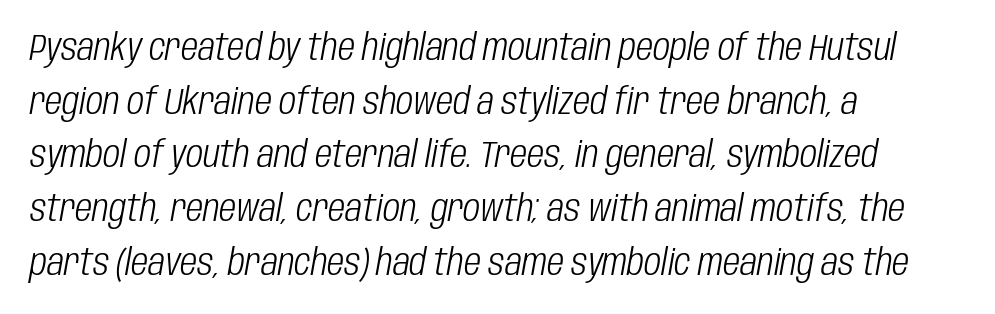
The image shows 37 px light, condensed type, italic (leaning right); set left-aligned, normal line spacing (1.45x), normal letter spacing, not underlined; low stroke contrast and a large x-height.
